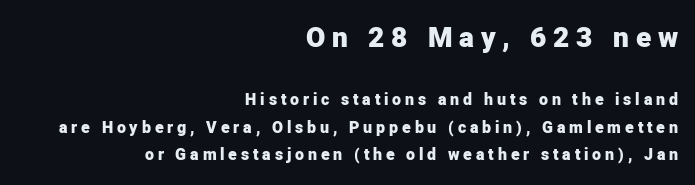
Q: Is the text bold? A: Yes.
Q: Is the text italic (slanted)? A: No, it is upright.
Q: Is the typeface a serif or a sans-serif typeface? A: Sans-serif.
Q: Is the text underlined? A: No.
Q: How is the paragraph aligned? A: Right-aligned.
Q: Is the spacing between letters normal or unusually wide? A: Unusually wide.
Q: Which block of text is set in a larger size, the first (top) or the second (bottom)? A: The first (top) one.
Q: Width (condensed, normal, or wide)? A: Normal.
Q: Stroke contrast? A: Low.
Q: x-height? A: Medium.
Q: Monospaced? A: No.
